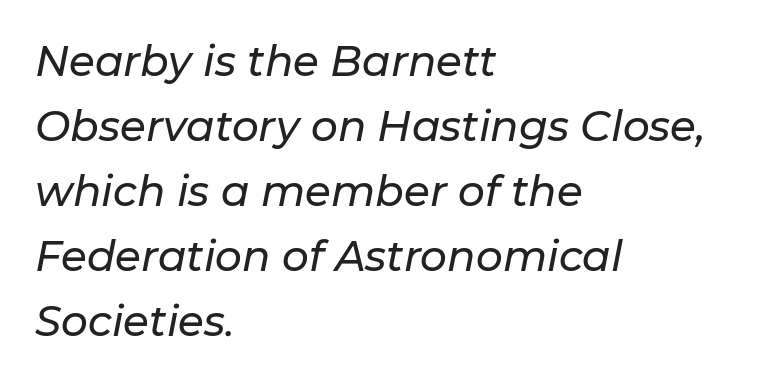
Is this a fixed-width face? No — the glyphs have proportional, varying widths. Where is the straight margin? On the left. Is there much room between lines? A standard amount, neither cramped nor airy. Rendered with sloped, italic letterforms. Underlining? Definitely not there. A typesetter would call this zero additional tracking.
